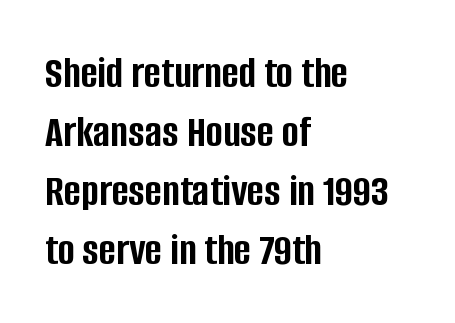
The image shows 46 px semibold, condensed sans-serif type, upright; set left-aligned, normal line spacing (1.28x), normal letter spacing, not underlined; low stroke contrast and a large x-height.
